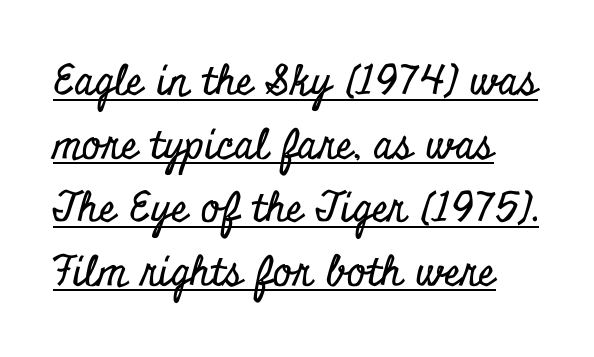
Observe the serifs anchoring each vertical stroke in this sample. Successive baselines arrive at the customary interval. Character widths vary here, with narrow letters taking less room than wide ones. The typesetter has applied underlining to the passage shown.
